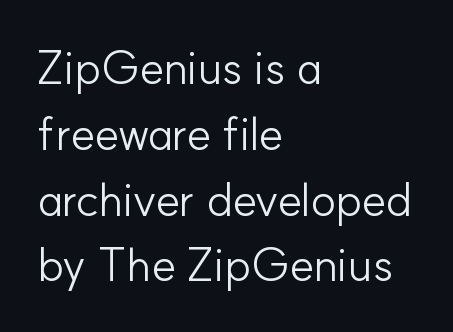
Q: Is the text bold? A: No.
Q: Is the text italic (slanted)? A: No, it is upright.
Q: Is the typeface a serif or a sans-serif typeface? A: Sans-serif.
Q: Is the text underlined? A: No.
Q: How is the paragraph aligned? A: Left-aligned.
Q: Is the spacing between letters normal or unusually wide? A: Normal.
Q: Is the spacing between lines tight, normal or loose? A: Normal.
Q: Width (condensed, normal, or wide)? A: Normal.
Q: Stroke contrast? A: Low.
Q: x-height? A: Small.
Q: Monospaced? A: No.
